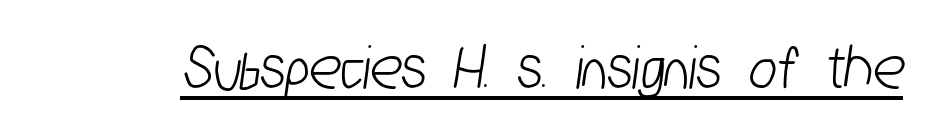
{"serif": "no", "width": "condensed", "stroke_contrast": "low", "x_height": "medium", "monospaced": "no", "underline": "yes", "letter_spacing": "normal", "letter_spacing_em": 0.0, "glyph_px": 66}
